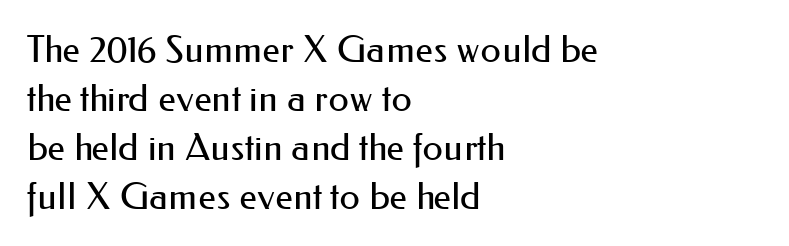
Q: Is the text bold? A: No.
Q: Is the text italic (slanted)? A: No, it is upright.
Q: Is the typeface a serif or a sans-serif typeface? A: Sans-serif.
Q: Is the text underlined? A: No.
Q: How is the paragraph aligned? A: Left-aligned.
Q: Is the spacing between letters normal or unusually wide? A: Normal.
Q: Is the spacing between lines tight, normal or loose? A: Normal.
Q: Width (condensed, normal, or wide)? A: Normal.
Q: Stroke contrast? A: Medium.
Q: x-height? A: Small.
Q: Monospaced? A: No.
